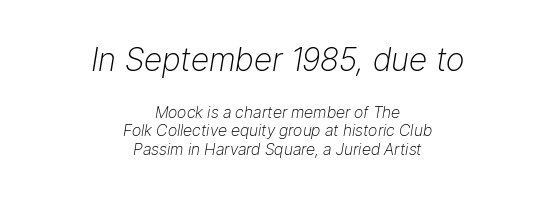
The image shows 32 px light type, italic (leaning right); set centered, tight line spacing (1.14x), normal letter spacing, not underlined; the first (top) block is 2.0x larger; low stroke contrast and a medium x-height.
